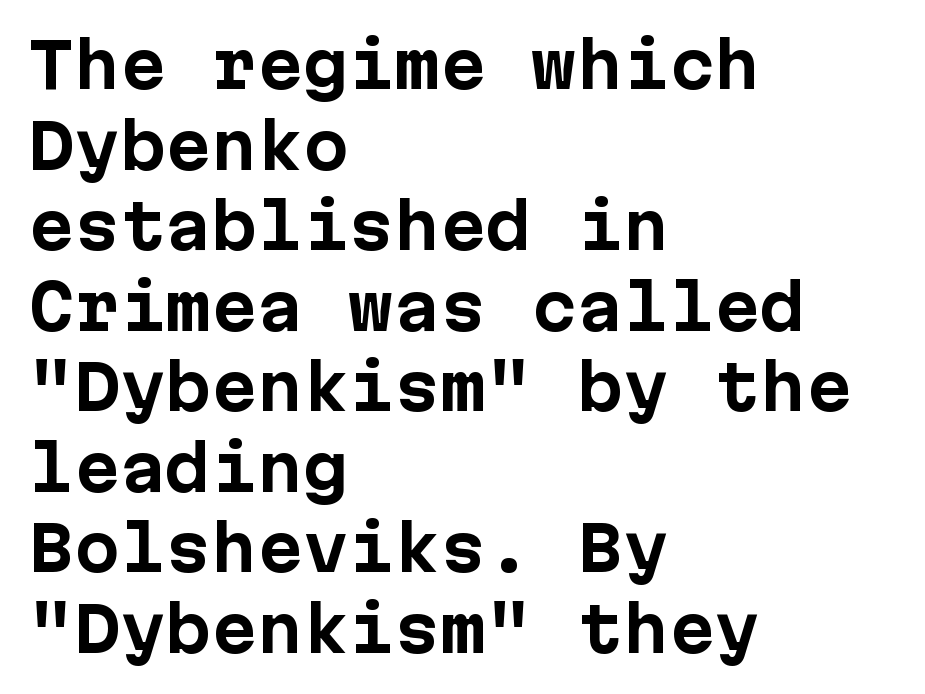
Compared with an ordinary text face, these strokes are far heavier — a full bold. Between one letter and the next there's only the usual sliver of space. Notice how the stems are strictly vertical — no italics here. The leading is moderate, giving the passage an even texture. These lines stack with their left ends in a neat column.
